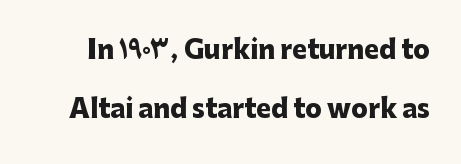
The image shows 25 px bold type, upright; set loose line spacing (2.38x), normal letter spacing, not underlined.
